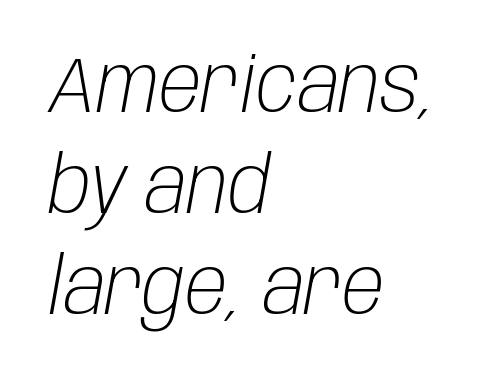
The image shows 79 px light, condensed type, italic (leaning right); set left-aligned, normal line spacing (1.28x), normal letter spacing, not underlined; low stroke contrast and a large x-height.
